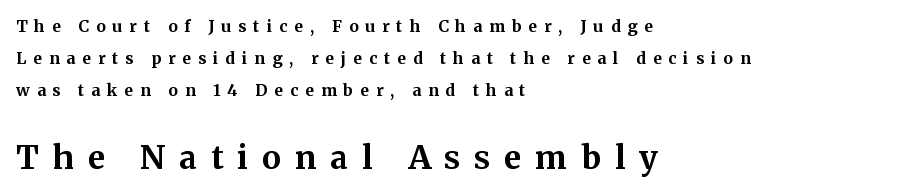
{"serif": "yes", "italic": "no", "bold": "yes", "weight": "bold", "width": "normal", "stroke_contrast": "medium", "x_height": "medium", "monospaced": "no", "underline": "no", "align": "left", "line_spacing": "loose", "line_spacing_ratio": 1.99, "letter_spacing": "wide", "letter_spacing_em": 0.44, "larger_block": "second", "size_ratio": 2.0, "glyph_px": 32}
